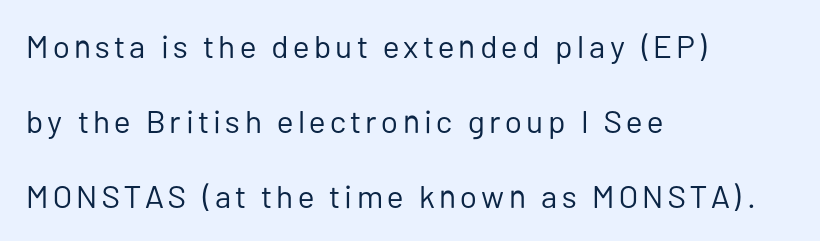
Weight: not bold — regular or lighter. The rendering anchors every line to the left-hand side. I'd call this a sans setting — the letters go barefoot. Compared with typical paragraphs, the rows here are farther apart. Every character sits straight up, as roman type does. Do the characters align in a grid? No, the font is proportional.
